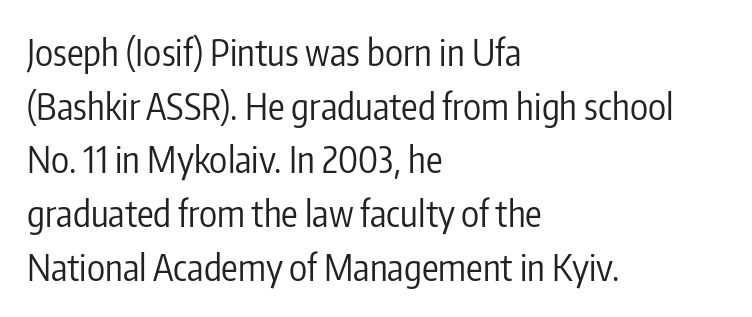
Q: Is the text bold? A: No.
Q: Is the text italic (slanted)? A: No, it is upright.
Q: Is the typeface a serif or a sans-serif typeface? A: Sans-serif.
Q: Is the text underlined? A: No.
Q: How is the paragraph aligned? A: Left-aligned.
Q: Is the spacing between letters normal or unusually wide? A: Normal.
Q: Is the spacing between lines tight, normal or loose? A: Normal.
Q: Width (condensed, normal, or wide)? A: Condensed.
Q: Stroke contrast? A: Low.
Q: x-height? A: Medium.
Q: Monospaced? A: No.
